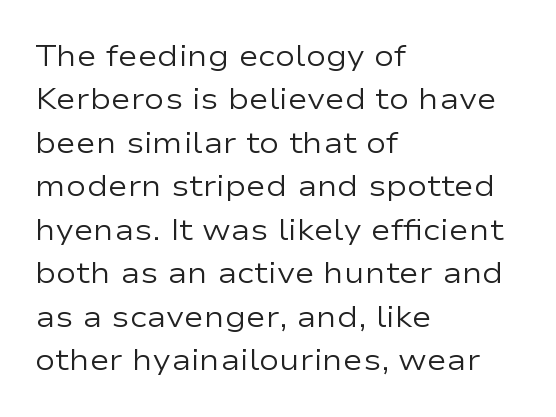
Q: Is the text bold? A: No.
Q: Is the text italic (slanted)? A: No, it is upright.
Q: Is the typeface a serif or a sans-serif typeface? A: Sans-serif.
Q: Is the text underlined? A: No.
Q: How is the paragraph aligned? A: Left-aligned.
Q: Is the spacing between letters normal or unusually wide? A: Normal.
Q: Is the spacing between lines tight, normal or loose? A: Normal.
Q: Width (condensed, normal, or wide)? A: Wide.
Q: Stroke contrast? A: Low.
Q: x-height? A: Medium.
Q: Monospaced? A: No.
